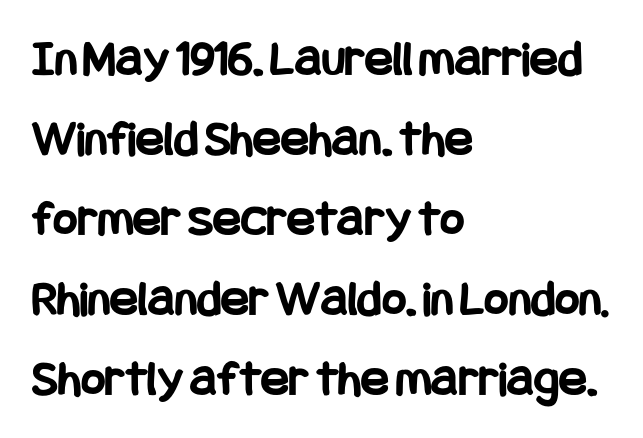
{"serif": "no", "italic": "no", "bold": "yes", "weight": "bold", "width": "condensed", "stroke_contrast": "low", "x_height": "large", "underline": "no", "align": "left", "line_spacing": "normal", "line_spacing_ratio": 1.54, "letter_spacing": "normal", "letter_spacing_em": 0.0, "glyph_px": 52}
